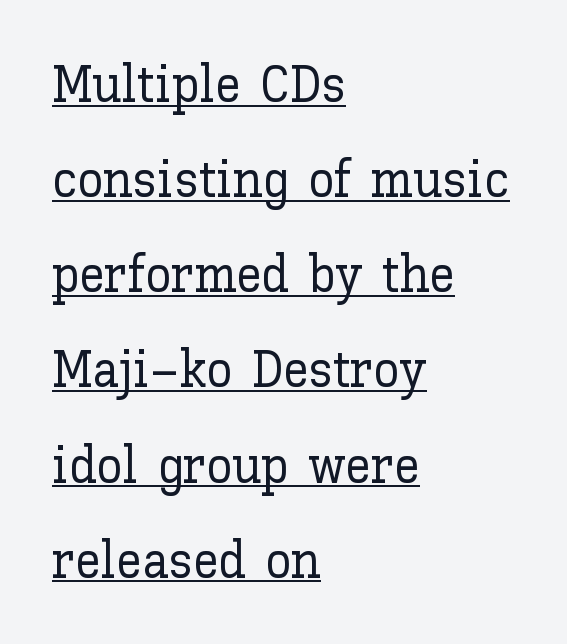
{"italic": "no", "width": "normal", "stroke_contrast": "low", "x_height": "medium", "monospaced": "no", "underline": "yes", "align": "left", "line_spacing_ratio": 1.83, "letter_spacing": "normal", "letter_spacing_em": 0.0, "glyph_px": 52}
